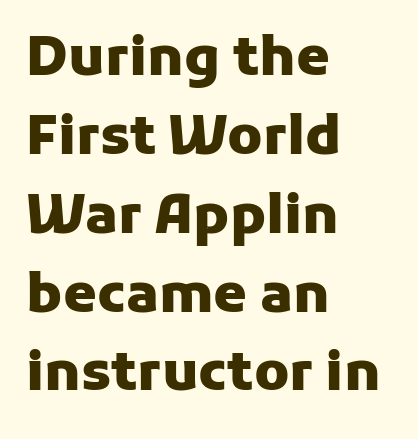
The image shows 54 px heavy sans-serif type, upright; set left-aligned, normal line spacing (1.46x), normal letter spacing, not underlined; low stroke contrast and a medium x-height.
